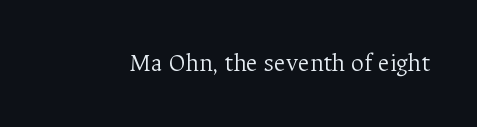
The image shows 25 px text type, upright; set normal letter spacing, not underlined.
